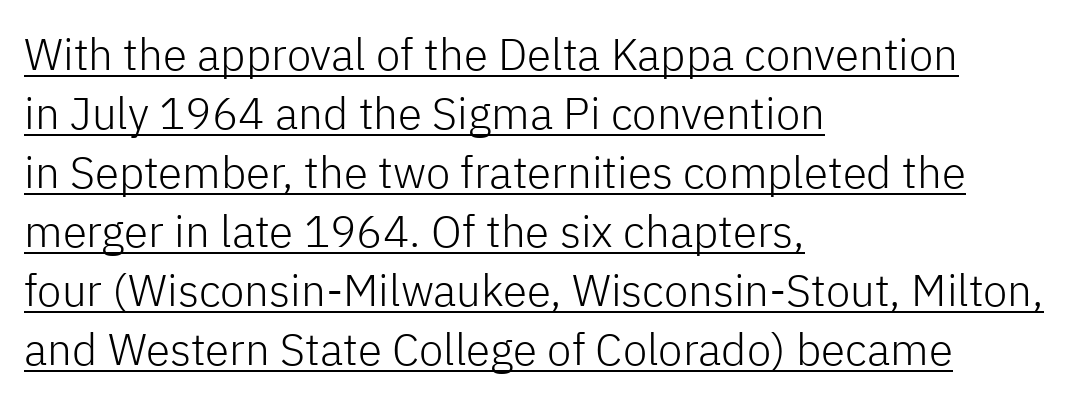
Q: Is the text bold? A: No.
Q: Is the text italic (slanted)? A: No, it is upright.
Q: Is the typeface a serif or a sans-serif typeface? A: Sans-serif.
Q: Is the text underlined? A: Yes.
Q: How is the paragraph aligned? A: Left-aligned.
Q: Is the spacing between letters normal or unusually wide? A: Normal.
Q: Is the spacing between lines tight, normal or loose? A: Normal.
Q: Width (condensed, normal, or wide)? A: Normal.
Q: Stroke contrast? A: Low.
Q: x-height? A: Medium.
Q: Monospaced? A: No.
